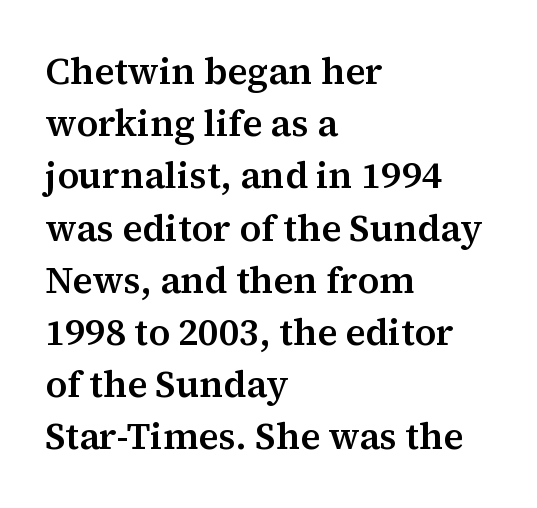
The image shows 37 px serif type, upright; set left-aligned, normal line spacing (1.41x), normal letter spacing, not underlined; medium stroke contrast and a medium x-height.
